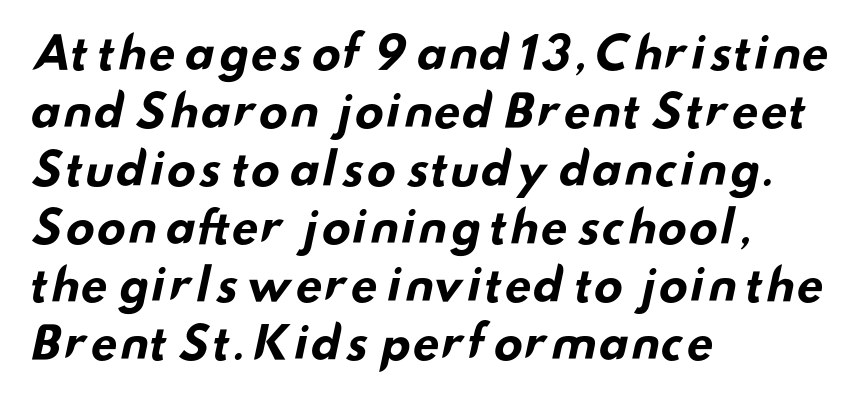
{"serif": "no", "bold": "yes", "weight": "bold", "width": "wide", "stroke_contrast": "low", "x_height": "small", "monospaced": "no", "underline": "no", "align": "left", "line_spacing": "normal", "line_spacing_ratio": 1.32, "letter_spacing": "normal", "letter_spacing_em": 0.0, "glyph_px": 44}
